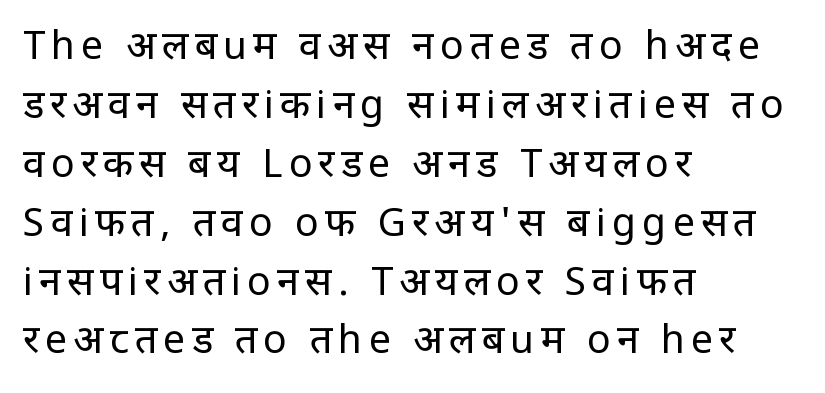
{"serif": "no", "italic": "no", "bold": "no", "weight": "regular", "width": "condensed", "stroke_contrast": "low", "x_height": "large", "monospaced": "no", "underline": "no", "align": "left", "line_spacing": "normal", "line_spacing_ratio": 1.51, "glyph_px": 39}
